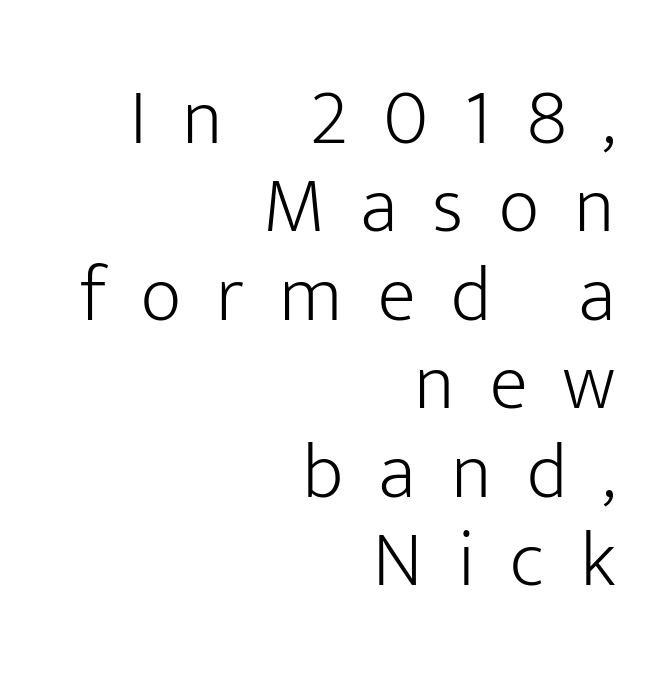
{"serif": "no", "italic": "no", "bold": "no", "weight": "light", "width": "normal", "stroke_contrast": "low", "x_height": "medium", "monospaced": "no", "underline": "no", "align": "right", "line_spacing": "tight", "line_spacing_ratio": 1.12, "letter_spacing": "wide", "letter_spacing_em": 0.45, "glyph_px": 79}
